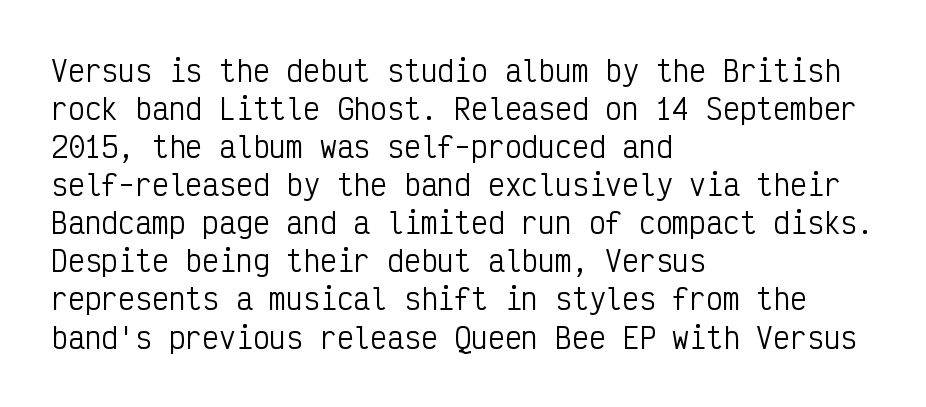
Q: Is the text bold? A: No.
Q: Is the text italic (slanted)? A: No, it is upright.
Q: Is the typeface a serif or a sans-serif typeface? A: Sans-serif.
Q: Is the text underlined? A: No.
Q: How is the paragraph aligned? A: Left-aligned.
Q: Is the spacing between letters normal or unusually wide? A: Normal.
Q: Is the spacing between lines tight, normal or loose? A: Normal.
Q: Width (condensed, normal, or wide)? A: Condensed.
Q: Stroke contrast? A: Low.
Q: x-height? A: Medium.
Q: Monospaced? A: Yes.
